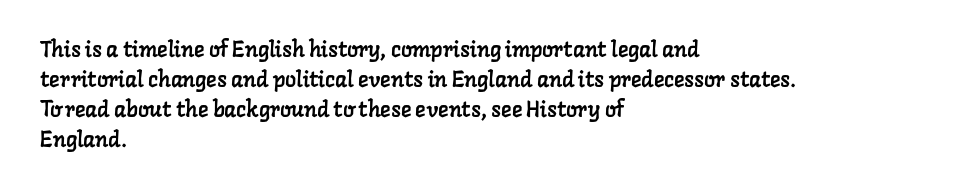
The space between consecutive lines is moderate. Underline: absent. Tracking here is standard; glyphs follow each other at the usual distance. Notice how the passage keeps a crisp vertical edge on the left only.
